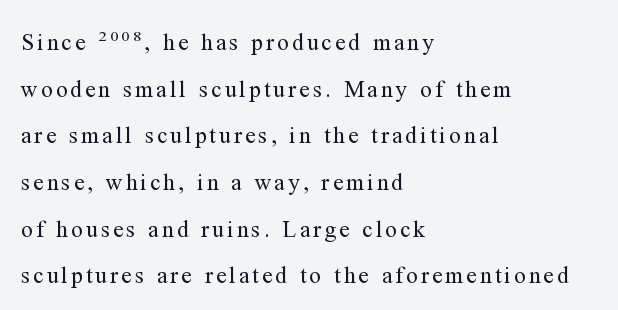
{"italic": "no", "bold": "no", "underline": "no", "align": "left", "line_spacing": "loose", "line_spacing_ratio": 2.03, "glyph_px": 23}
